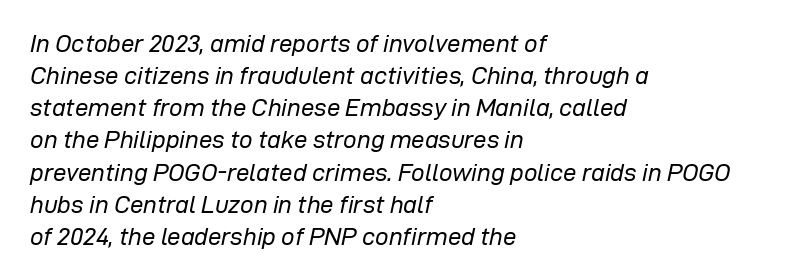
The image shows 24 px text type, italic (leaning right); set left-aligned, normal line spacing (1.34x), normal letter spacing, not underlined.
